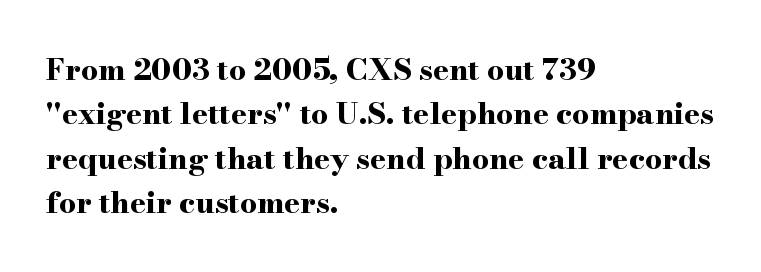
{"serif": "yes", "italic": "no", "bold": "yes", "weight": "bold", "width": "wide", "stroke_contrast": "high", "x_height": "small", "monospaced": "no", "underline": "no", "align": "left", "line_spacing": "normal", "line_spacing_ratio": 1.48, "letter_spacing": "normal", "letter_spacing_em": 0.0, "glyph_px": 30}
